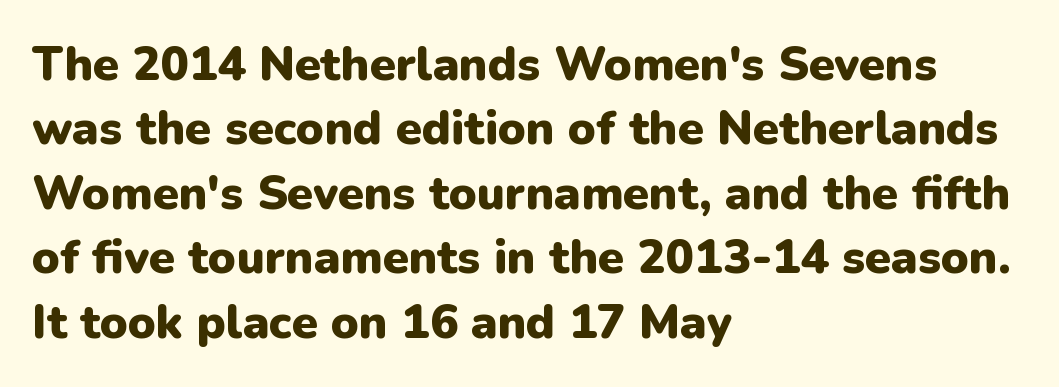
Q: Is the text bold? A: Yes.
Q: Is the text italic (slanted)? A: No, it is upright.
Q: Is the typeface a serif or a sans-serif typeface? A: Sans-serif.
Q: Is the text underlined? A: No.
Q: How is the paragraph aligned? A: Left-aligned.
Q: Is the spacing between letters normal or unusually wide? A: Normal.
Q: Is the spacing between lines tight, normal or loose? A: Normal.
Q: Width (condensed, normal, or wide)? A: Normal.
Q: Stroke contrast? A: Low.
Q: x-height? A: Medium.
Q: Monospaced? A: No.
